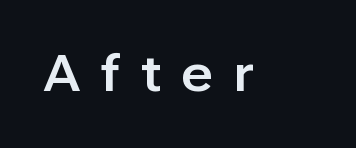
{"serif": "no", "italic": "no", "width": "normal", "stroke_contrast": "low", "x_height": "medium", "monospaced": "no", "underline": "no", "letter_spacing": "wide", "letter_spacing_em": 0.43, "glyph_px": 50}
